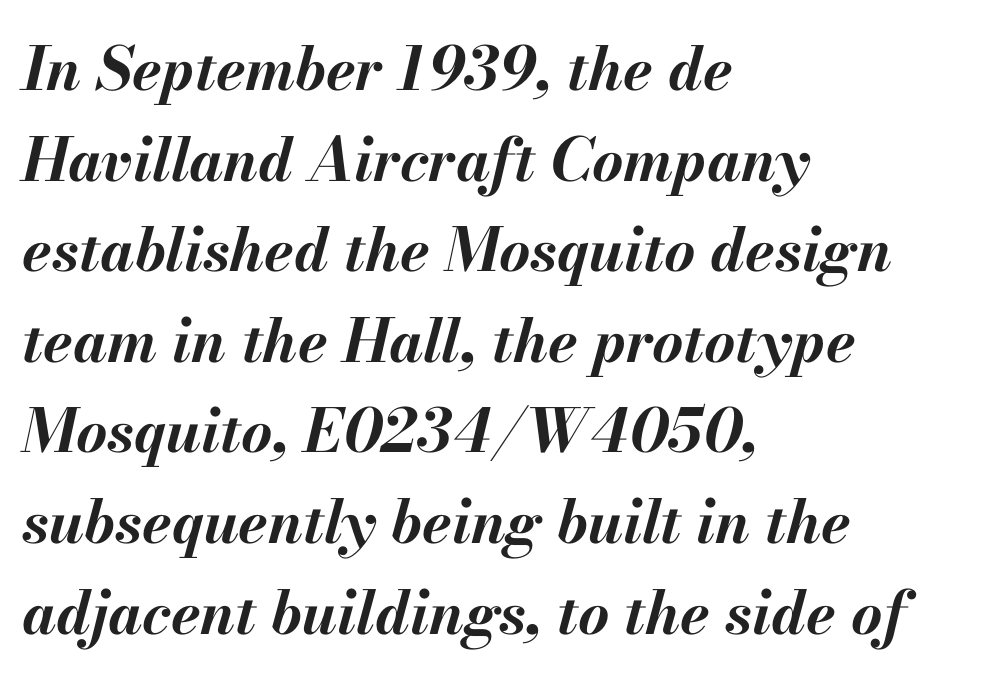
The image shows 60 px bold type, italic (leaning right); set left-aligned, normal line spacing (1.51x), normal letter spacing, not underlined; medium stroke contrast and a small x-height.
